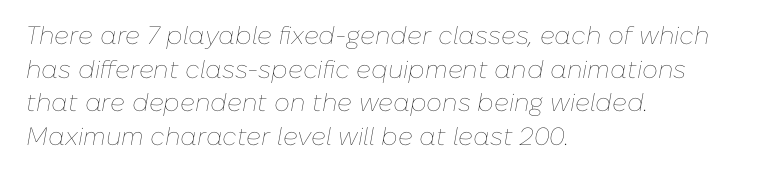
Q: Is the text bold? A: No.
Q: Is the text italic (slanted)? A: Yes, it leans right by about 10 degrees.
Q: Is the text underlined? A: No.
Q: How is the paragraph aligned? A: Left-aligned.
Q: Is the spacing between letters normal or unusually wide? A: Normal.
Q: Is the spacing between lines tight, normal or loose? A: Normal.
